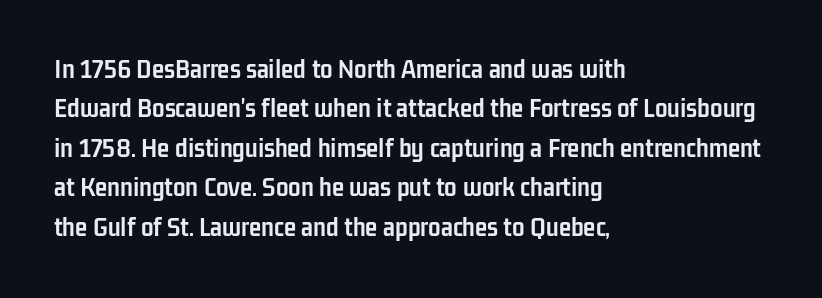
The image shows 28 px semibold, condensed sans-serif type, upright; set left-aligned, normal line spacing (1.41x), normal letter spacing, not underlined; low stroke contrast and a medium x-height.
